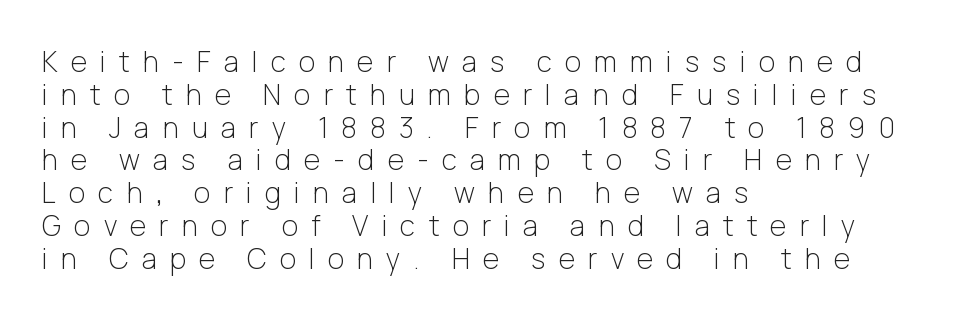
Layout note: lines flush left. The passage shown is not underscored anywhere. No extra ink here — the face is not bold. The letters advance in unequal steps, a hallmark of proportional type. The font family rendered here belongs to the sans-serif group.
